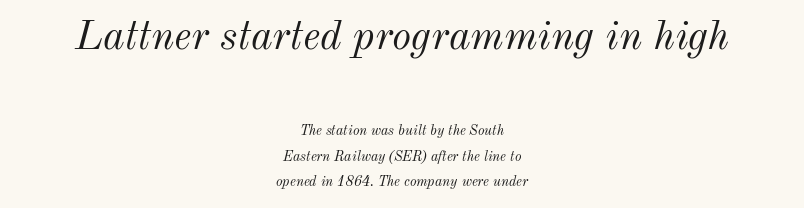
Q: Is the text bold? A: No.
Q: Is the text italic (slanted)? A: Yes, it leans right by about 12 degrees.
Q: Is the text underlined? A: No.
Q: How is the paragraph aligned? A: Centered.
Q: Is the spacing between letters normal or unusually wide? A: Normal.
Q: Which block of text is set in a larger size, the first (top) or the second (bottom)? A: The first (top) one.
Q: Width (condensed, normal, or wide)? A: Normal.
Q: Stroke contrast? A: Medium.
Q: x-height? A: Small.
Q: Monospaced? A: No.
